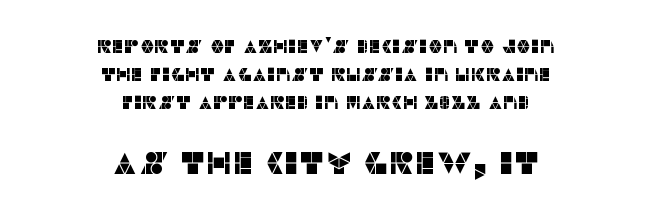
{"serif": "no", "italic": "no", "width": "normal", "stroke_contrast": "low", "x_height": "large", "monospaced": "no", "underline": "no", "align": "center", "line_spacing": "normal", "line_spacing_ratio": 1.55, "letter_spacing": "normal", "letter_spacing_em": 0.0, "larger_block": "second", "size_ratio": 1.72, "glyph_px": 31}
